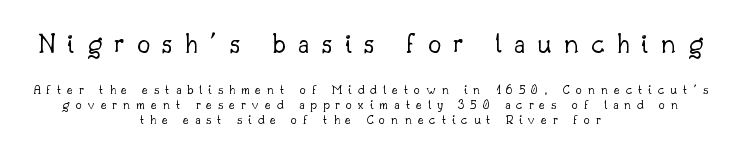
The image shows 29 px light type, upright; set centered, tight line spacing (1.06x), unusually wide letter spacing (+0.42 em), not underlined; the first (top) block is 2.07x larger; low stroke contrast and a small x-height.
